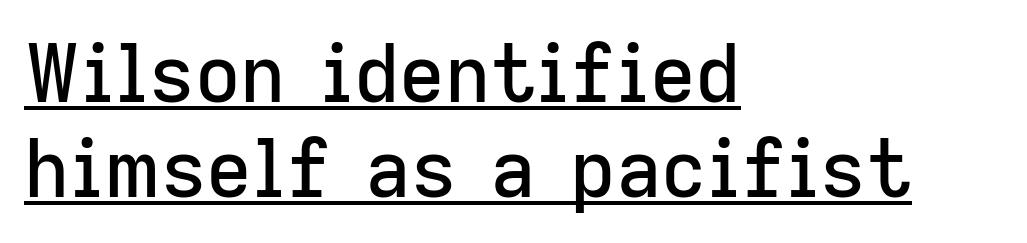
The image shows 79 px sans-serif type, upright; set left-aligned, line spacing 1.2x, normal letter spacing, underlined; low stroke contrast and a medium x-height.
